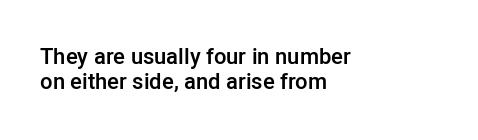
{"italic": "no", "bold": "semi", "underline": "no", "align": "left", "line_spacing": "tight", "line_spacing_ratio": 1.15, "letter_spacing": "normal", "letter_spacing_em": 0.0, "glyph_px": 22}
